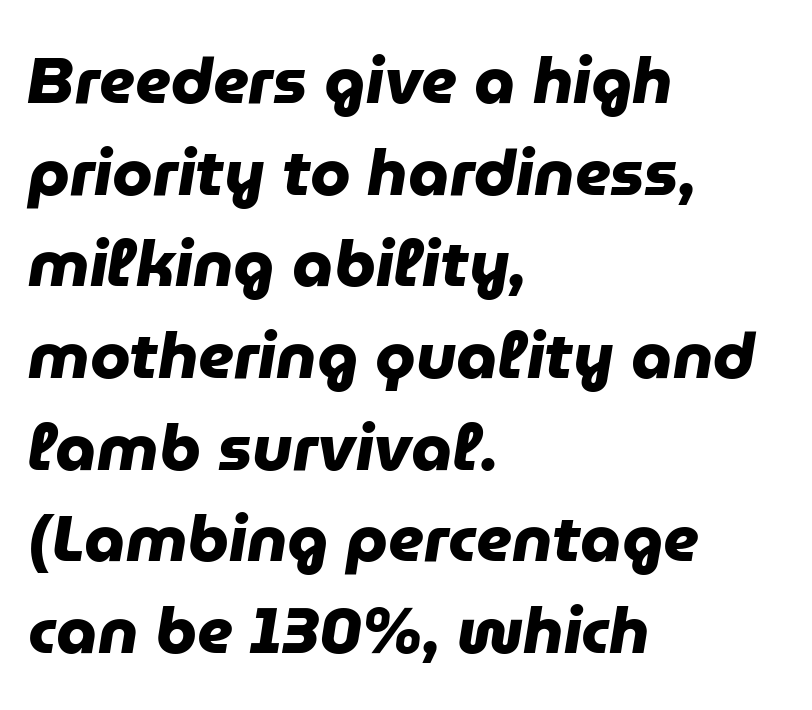
{"serif": "no", "bold": "yes", "weight": "heavy", "width": "normal", "stroke_contrast": "low", "x_height": "medium", "monospaced": "no", "underline": "no", "align": "left", "line_spacing": "normal", "line_spacing_ratio": 1.41, "letter_spacing": "normal", "letter_spacing_em": 0.0, "glyph_px": 65}
